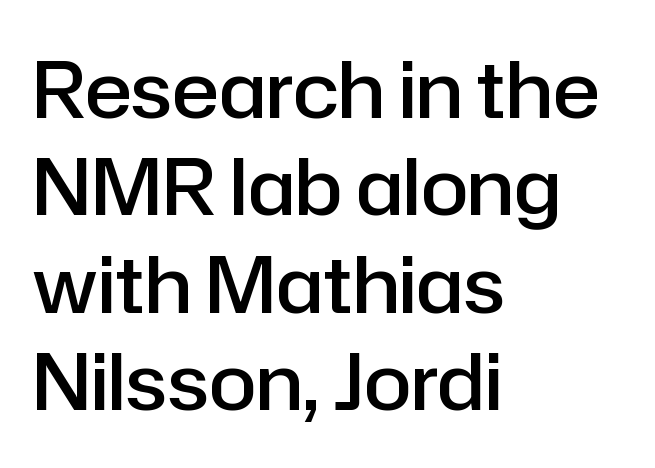
Q: Is the text bold? A: Semi-bold.
Q: Is the text italic (slanted)? A: No, it is upright.
Q: Is the typeface a serif or a sans-serif typeface? A: Sans-serif.
Q: Is the text underlined? A: No.
Q: How is the paragraph aligned? A: Left-aligned.
Q: Is the spacing between letters normal or unusually wide? A: Normal.
Q: Is the spacing between lines tight, normal or loose? A: Normal.
Q: Width (condensed, normal, or wide)? A: Normal.
Q: Stroke contrast? A: Low.
Q: x-height? A: Medium.
Q: Monospaced? A: No.
